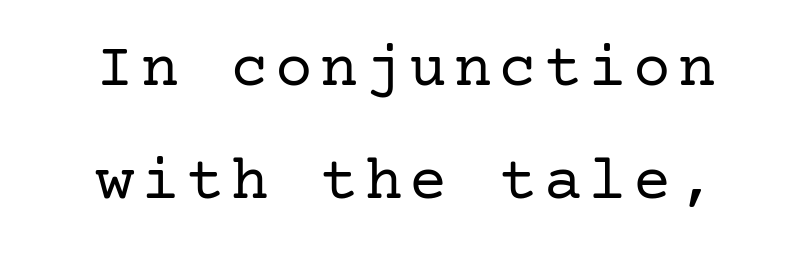
Unmarked baselines from the first word to the last. The axis of the letterforms is exactly vertical. A centered setting, common on invitations and titles, is used for this passage. Type style note: has serifs. Unbolded letterforms with no extra heft.
